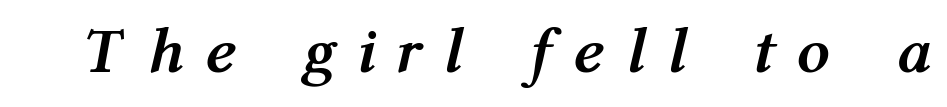
{"italic": "yes", "lean": "right", "slant_degrees": 12, "bold": "yes", "weight": "semibold", "width": "condensed", "stroke_contrast": "medium", "x_height": "medium", "monospaced": "no", "underline": "no", "letter_spacing": "wide", "letter_spacing_em": 0.44, "glyph_px": 65}
